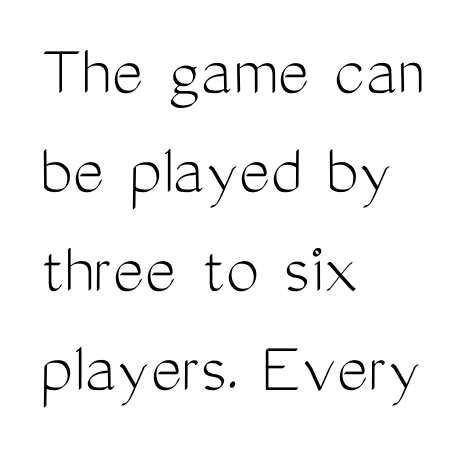
The image shows 74 px light, condensed sans-serif type, upright; set left-aligned, normal line spacing (1.34x), normal letter spacing, not underlined; medium stroke contrast and a medium x-height.
